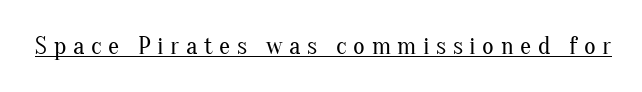
{"italic": "no", "bold": "no", "underline": "yes", "letter_spacing": "wide", "letter_spacing_em": 0.26, "glyph_px": 25}
